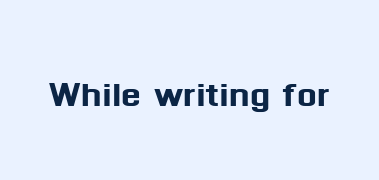
{"serif": "no", "italic": "no", "width": "normal", "stroke_contrast": "medium", "x_height": "medium", "monospaced": "no", "underline": "no", "letter_spacing": "normal", "letter_spacing_em": 0.0, "glyph_px": 47}
